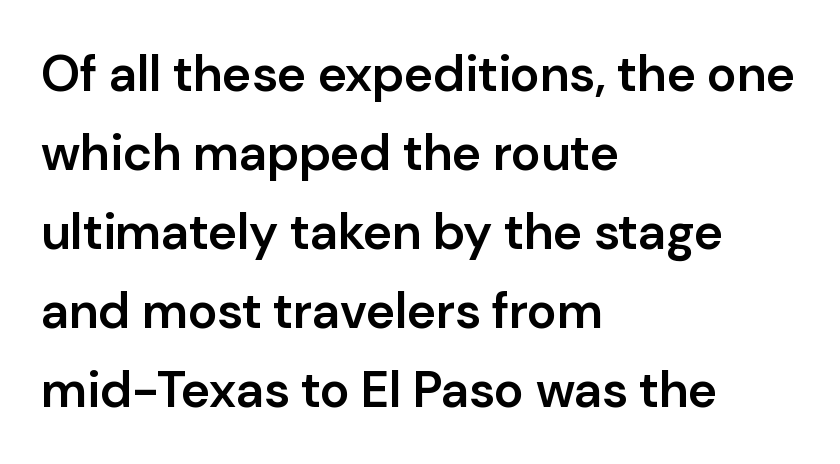
{"serif": "no", "italic": "no", "bold": "semi", "weight": "semibold", "width": "normal", "stroke_contrast": "low", "x_height": "medium", "monospaced": "no", "underline": "no", "align": "left", "line_spacing": "normal", "line_spacing_ratio": 1.58, "letter_spacing": "normal", "letter_spacing_em": 0.0, "glyph_px": 50}
